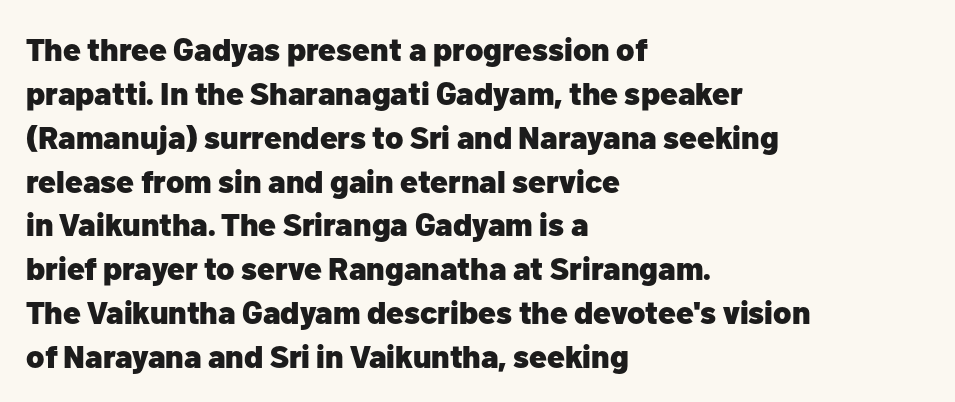
{"serif": "no", "italic": "no", "bold": "yes", "weight": "heavy", "width": "normal", "stroke_contrast": "low", "x_height": "medium", "monospaced": "no", "underline": "no", "align": "left", "line_spacing": "normal", "line_spacing_ratio": 1.37, "letter_spacing": "normal", "letter_spacing_em": 0.0, "glyph_px": 32}
